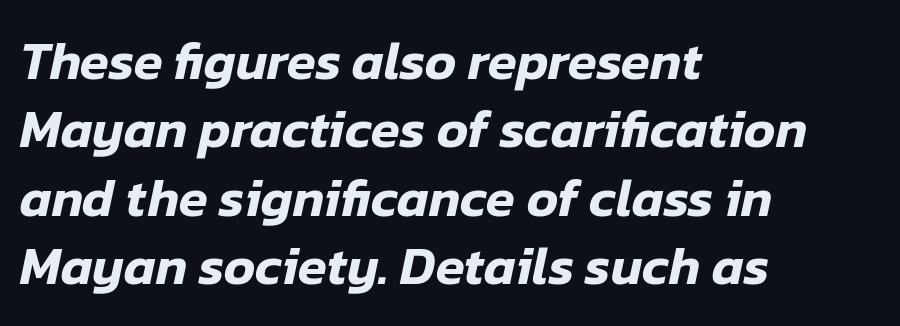
The rendering keeps characters at their native spacing. Italic? Definitely — the glyphs are oblique. Just letters on the line, the space beneath them empty. These lines are rendered in a variable-pitch font. Notice how descenders clear the ascenders below comfortably — that's standard leading.
